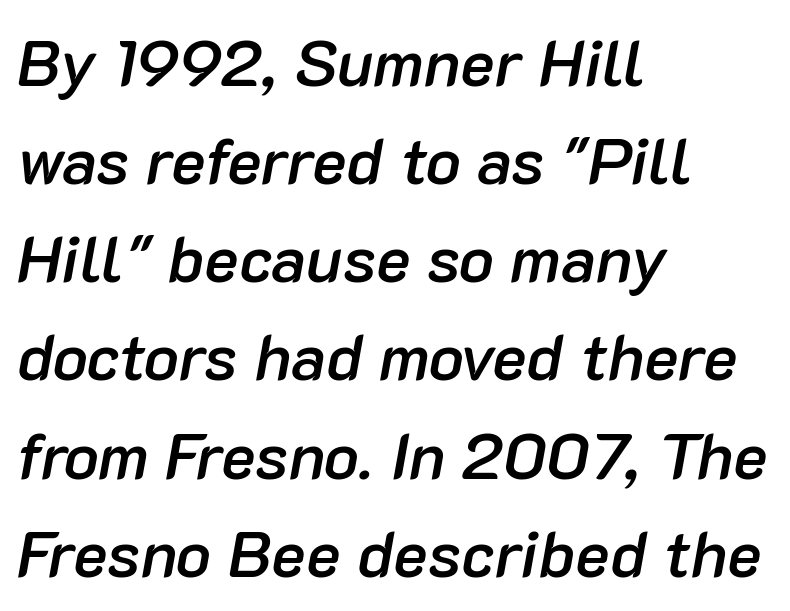
The image shows 65 px semibold type, italic (leaning right); set left-aligned, normal line spacing (1.51x), normal letter spacing, not underlined; low stroke contrast and a medium x-height.
